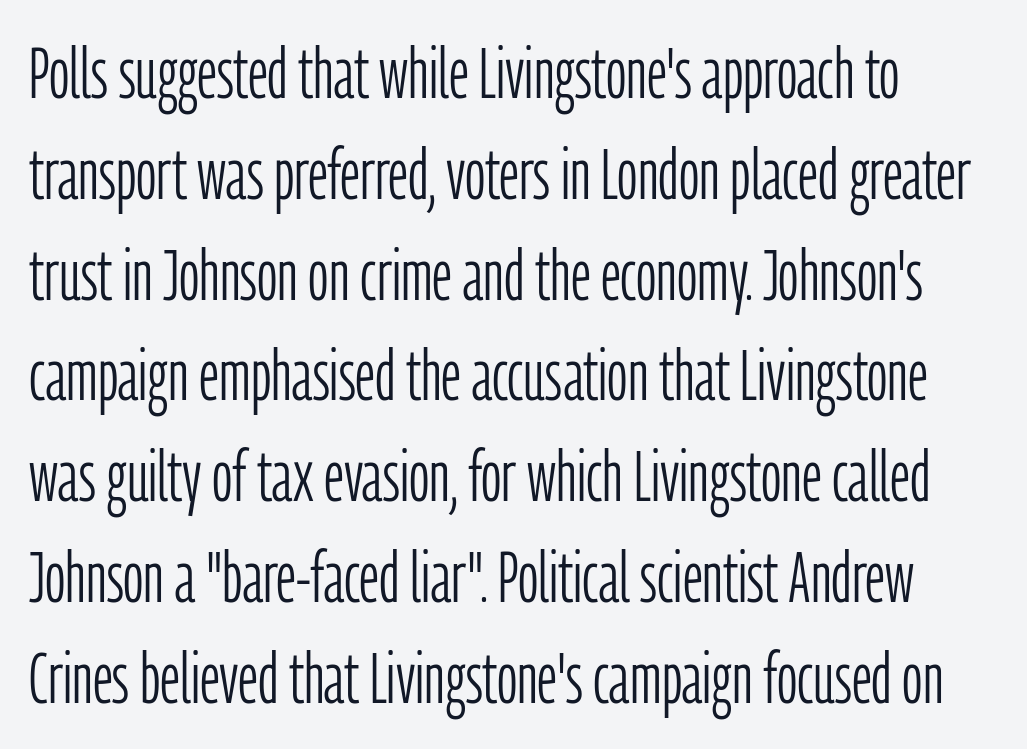
Q: Is the text bold? A: No.
Q: Is the text italic (slanted)? A: No, it is upright.
Q: Is the typeface a serif or a sans-serif typeface? A: Sans-serif.
Q: Is the text underlined? A: No.
Q: How is the paragraph aligned? A: Left-aligned.
Q: Is the spacing between letters normal or unusually wide? A: Normal.
Q: Is the spacing between lines tight, normal or loose? A: Normal.
Q: Width (condensed, normal, or wide)? A: Condensed.
Q: Stroke contrast? A: Low.
Q: x-height? A: Medium.
Q: Monospaced? A: No.
